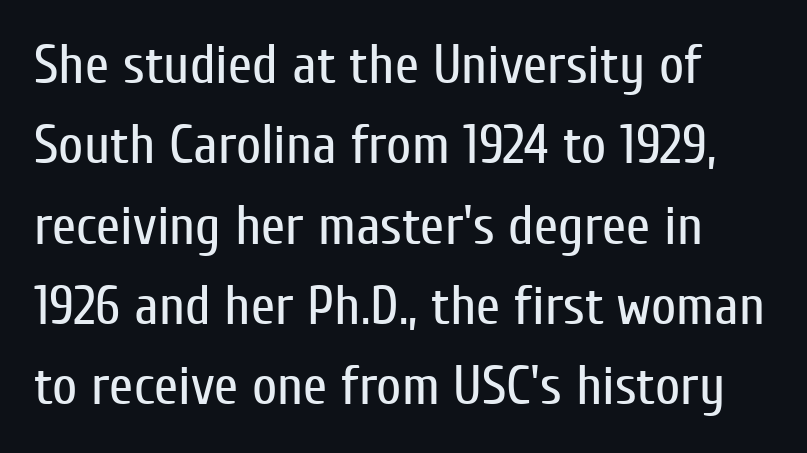
Q: Is the text bold? A: No.
Q: Is the text italic (slanted)? A: No, it is upright.
Q: Is the typeface a serif or a sans-serif typeface? A: Sans-serif.
Q: Is the text underlined? A: No.
Q: Is the spacing between letters normal or unusually wide? A: Normal.
Q: Is the spacing between lines tight, normal or loose? A: Normal.
Q: Width (condensed, normal, or wide)? A: Condensed.
Q: Stroke contrast? A: Low.
Q: x-height? A: Medium.
Q: Monospaced? A: No.
